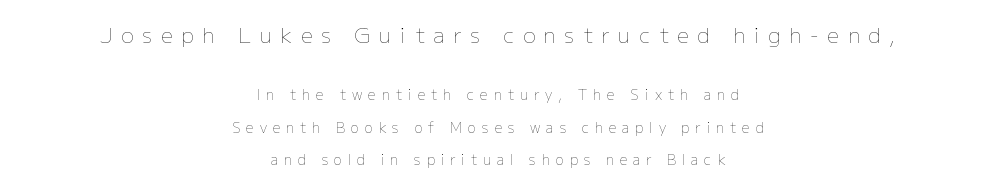
{"italic": "no", "bold": "no", "underline": "no", "align": "center", "line_spacing": "loose", "line_spacing_ratio": 2.31, "letter_spacing": "wide", "letter_spacing_em": 0.41, "larger_block": "first", "size_ratio": 1.5, "glyph_px": 21}
